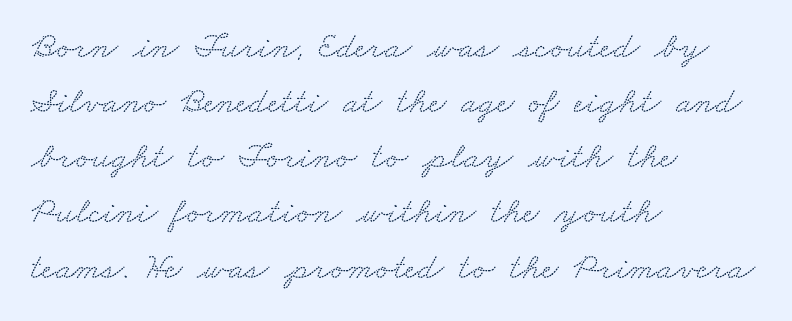
The image shows 37 px wide serif type; set left-aligned, normal line spacing (1.49x), normal letter spacing, not underlined; low stroke contrast and a small x-height.
